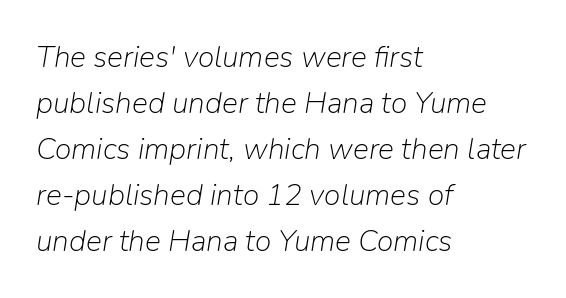
Q: Is the text bold? A: No.
Q: Is the text italic (slanted)? A: Yes, it leans right by about 9 degrees.
Q: Is the text underlined? A: No.
Q: How is the paragraph aligned? A: Left-aligned.
Q: Is the spacing between letters normal or unusually wide? A: Normal.
Q: Is the spacing between lines tight, normal or loose? A: Normal.
Q: Width (condensed, normal, or wide)? A: Normal.
Q: Stroke contrast? A: Low.
Q: x-height? A: Medium.
Q: Monospaced? A: No.
